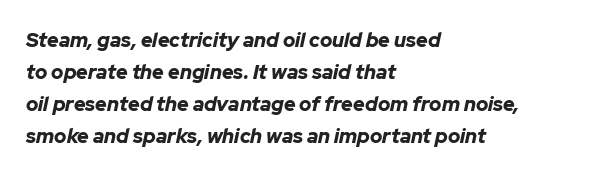
Successive baselines arrive at the customary interval. Rendered with sloped, italic letterforms. You'd pick this weight for a headline — it's a proper bold. Check under the words: just untouched page. The rendering keeps characters at their native spacing.
